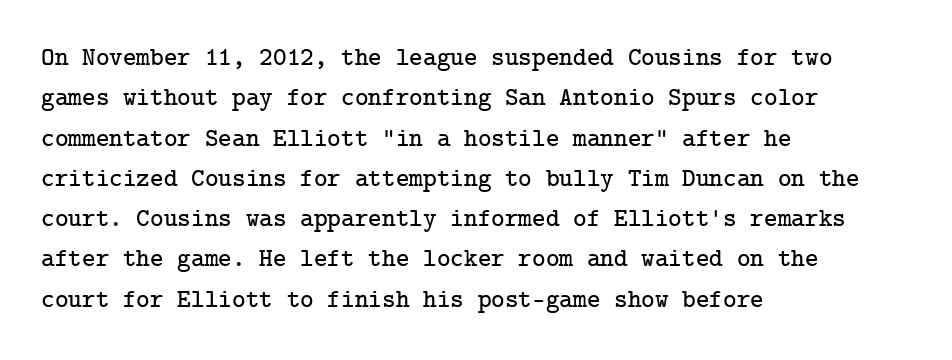
{"italic": "no", "underline": "no", "align": "left", "line_spacing": "normal", "line_spacing_ratio": 1.55, "letter_spacing": "normal", "letter_spacing_em": 0.0, "glyph_px": 26}
